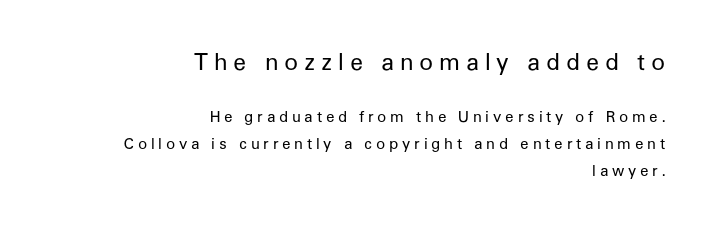
Reading top to bottom, the characters get smaller at the block break. The letters stand straight up with perfectly vertical stems. Is the block centered? No — it sits flush against the right margin. The face used here is rendered with a markedly widened letterfit. Quick note: underline off.
